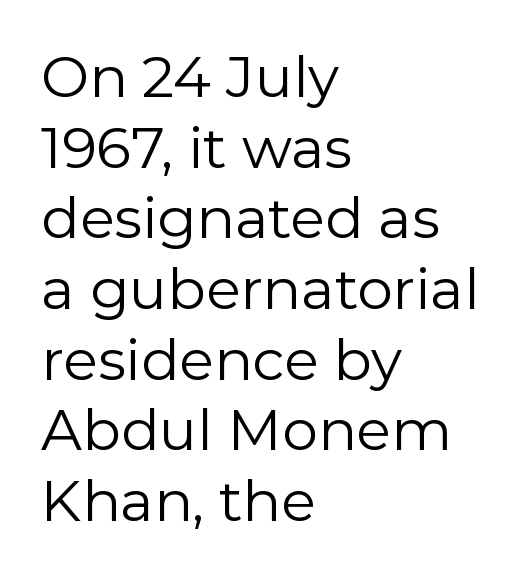
{"serif": "no", "italic": "no", "bold": "no", "weight": "regular", "width": "normal", "stroke_contrast": "low", "x_height": "medium", "monospaced": "no", "underline": "no", "align": "left", "line_spacing_ratio": 1.24, "letter_spacing": "normal", "letter_spacing_em": 0.0, "glyph_px": 57}
